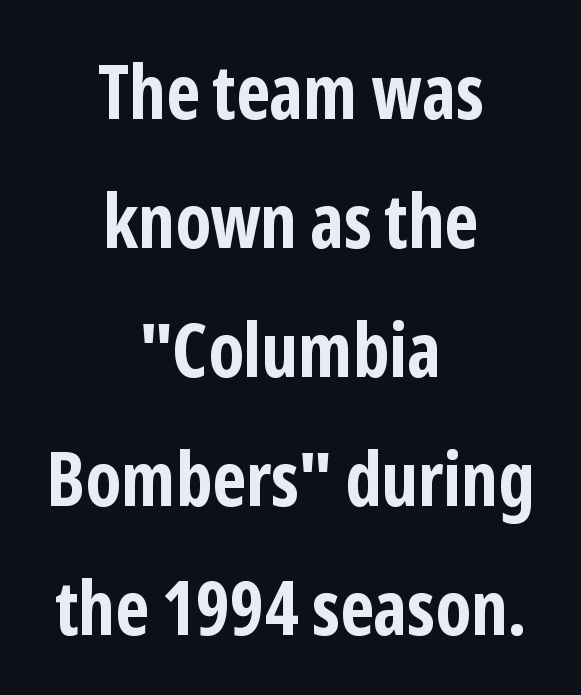
{"serif": "no", "italic": "no", "bold": "yes", "weight": "bold", "width": "condensed", "stroke_contrast": "low", "x_height": "medium", "monospaced": "no", "underline": "no", "align": "center", "line_spacing_ratio": 1.72, "letter_spacing": "normal", "letter_spacing_em": 0.0, "glyph_px": 75}
